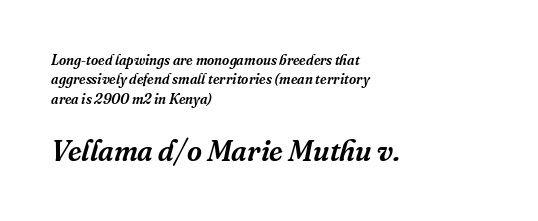
The image shows 29 px serif type, italic (leaning right); set left-aligned, normal line spacing (1.38x), normal letter spacing, not underlined; the second (bottom) block is 2.07x larger; medium stroke contrast and a medium x-height.
